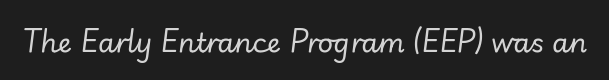
Q: Is the text bold? A: No.
Q: Is the text italic (slanted)? A: Yes, it leans right by about 7 degrees.
Q: Is the text underlined? A: No.
Q: Is the spacing between letters normal or unusually wide? A: Normal.
